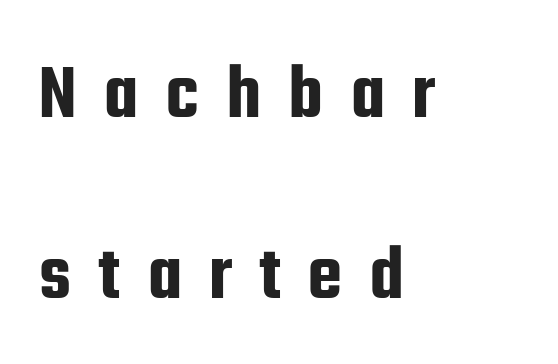
{"serif": "no", "italic": "no", "width": "condensed", "stroke_contrast": "low", "x_height": "medium", "monospaced": "no", "underline": "no", "align": "left", "line_spacing": "loose", "line_spacing_ratio": 2.29, "letter_spacing": "wide", "letter_spacing_em": 0.33, "glyph_px": 79}
